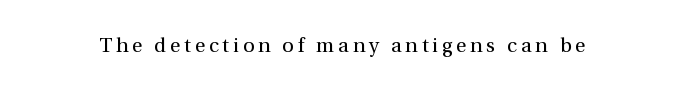
Q: Is the text bold? A: No.
Q: Is the text italic (slanted)? A: No, it is upright.
Q: Is the text underlined? A: No.
